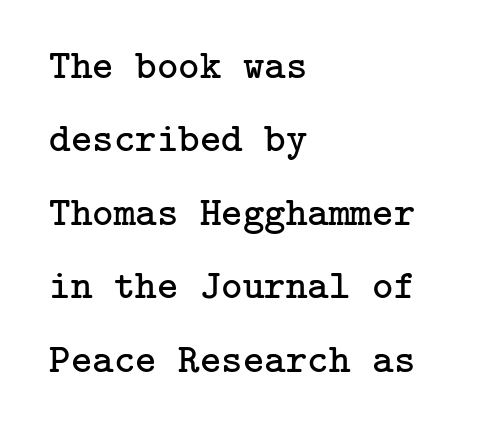
Q: Is the text bold? A: No.
Q: Is the text italic (slanted)? A: No, it is upright.
Q: Is the typeface a serif or a sans-serif typeface? A: Serif.
Q: Is the text underlined? A: No.
Q: How is the paragraph aligned? A: Left-aligned.
Q: Is the spacing between letters normal or unusually wide? A: Normal.
Q: Width (condensed, normal, or wide)? A: Normal.
Q: Stroke contrast? A: Low.
Q: x-height? A: Medium.
